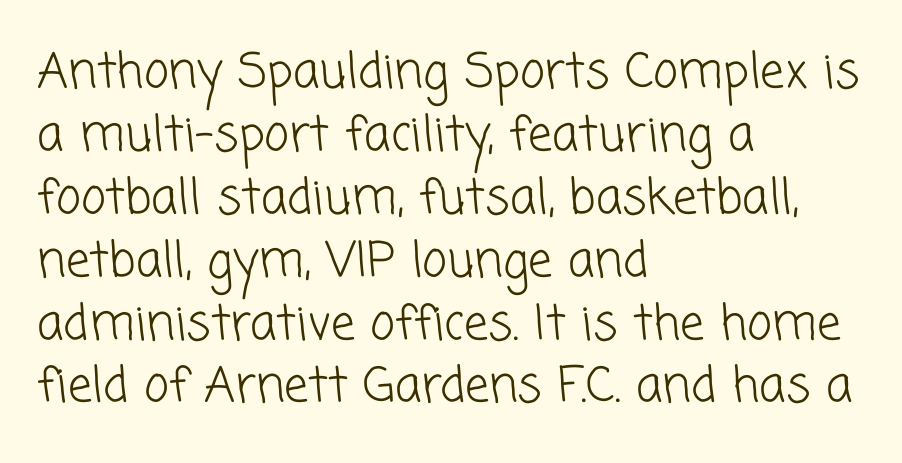
The designer went with a sans here, leaving each stem footless. Think standard paragraph weight, or any step lighter than that. If you drew a ruler down the left edge, every line would touch it. Summary of vertical rhythm: regular, with standard interline spacing. Compared with typical body copy, the letter spacing here is the same.
